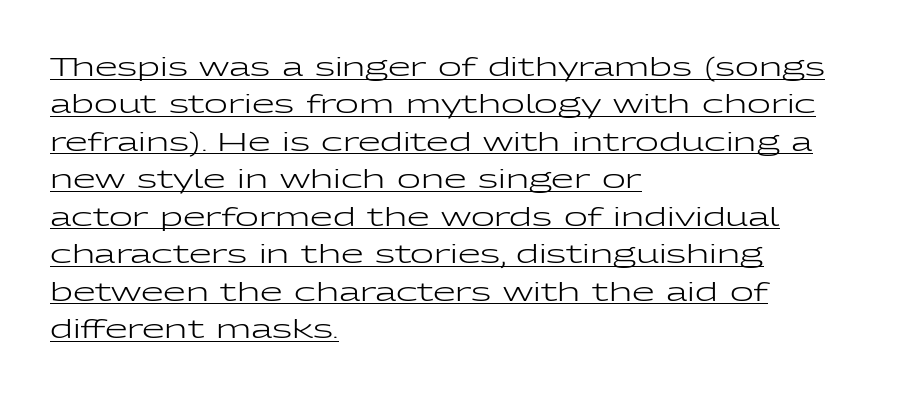
The image shows 26 px text type, upright; set left-aligned, normal line spacing (1.44x), normal letter spacing, underlined.
